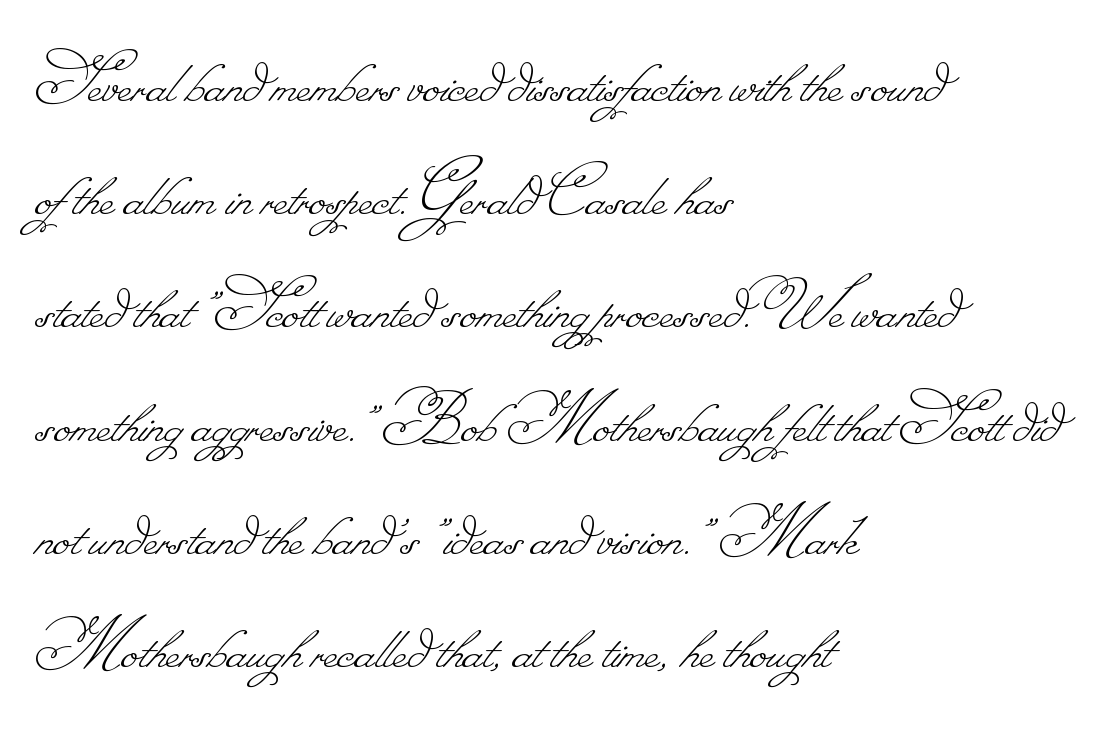
Q: Is the text bold? A: No.
Q: Is the text underlined? A: No.
Q: How is the paragraph aligned? A: Left-aligned.
Q: Is the spacing between letters normal or unusually wide? A: Normal.
Q: Is the spacing between lines tight, normal or loose? A: Normal.
Q: Width (condensed, normal, or wide)? A: Normal.
Q: Stroke contrast? A: Low.
Q: Monospaced? A: No.
